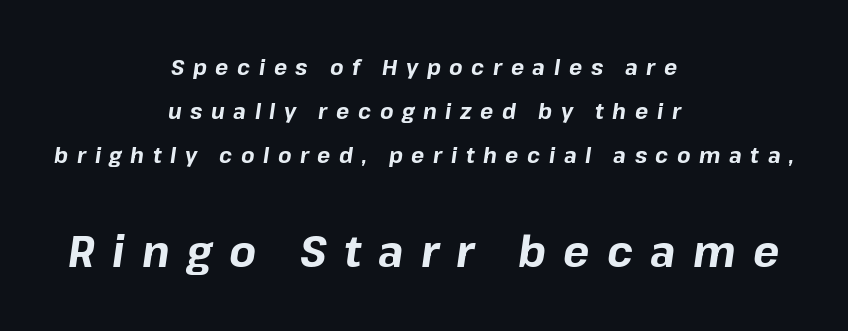
The image shows 44 px bold type, italic (leaning right); set centered, loose line spacing (2.01x), unusually wide letter spacing (+0.39 em), not underlined; the second (bottom) block is 2.0x larger; low stroke contrast and a medium x-height.
